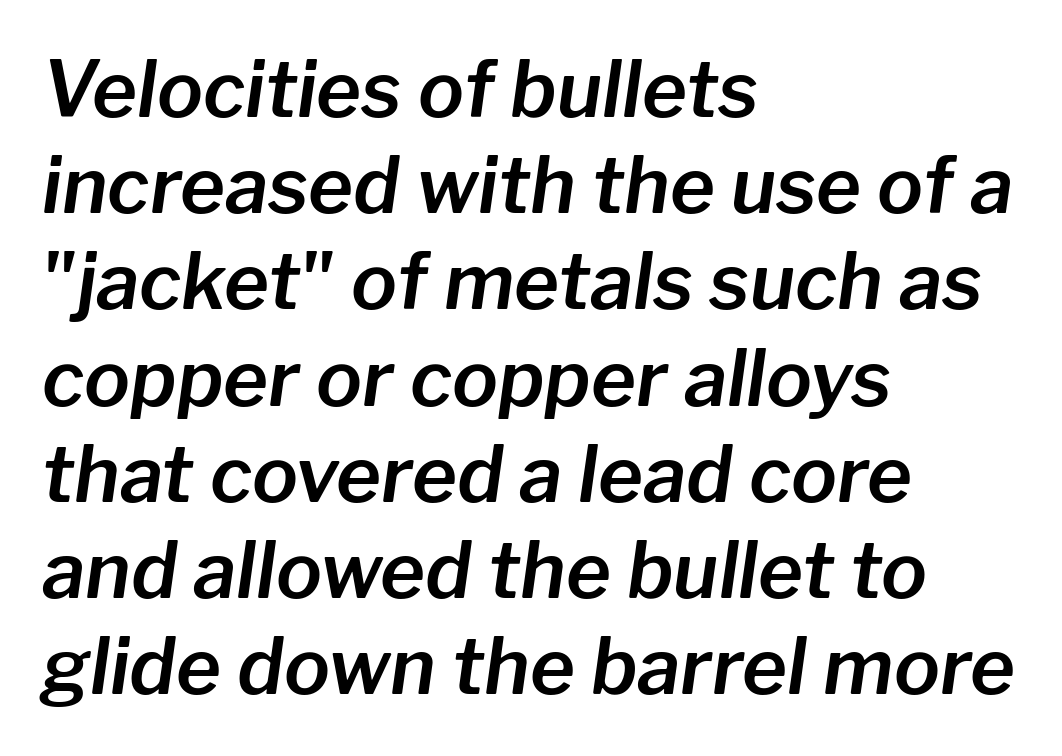
{"italic": "yes", "lean": "right", "slant_degrees": 8, "width": "normal", "stroke_contrast": "low", "x_height": "medium", "monospaced": "no", "underline": "no", "align": "left", "line_spacing": "normal", "line_spacing_ratio": 1.25, "letter_spacing": "normal", "letter_spacing_em": 0.0, "glyph_px": 77}
